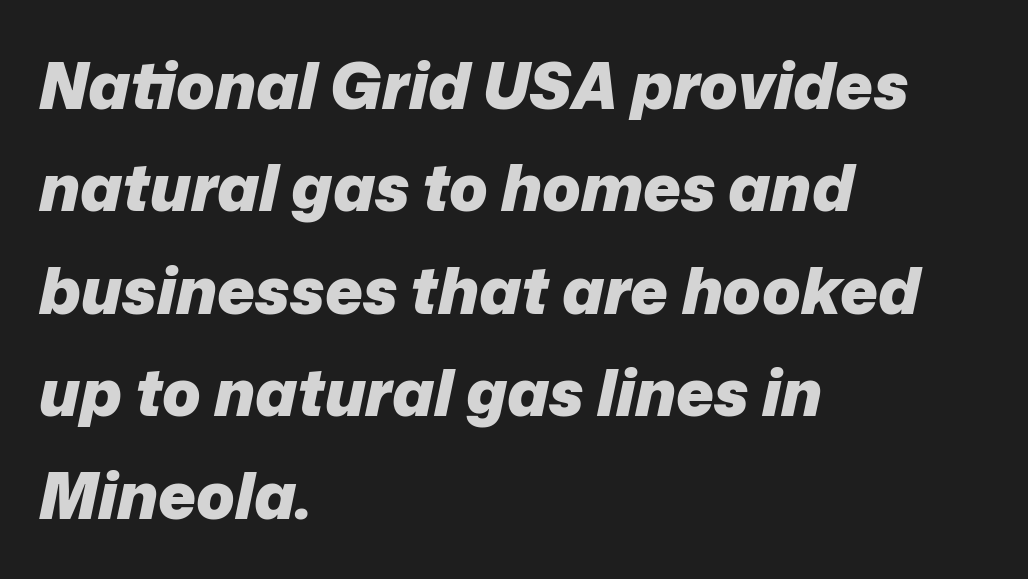
{"italic": "yes", "lean": "right", "slant_degrees": 12, "bold": "yes", "weight": "heavy", "width": "normal", "stroke_contrast": "low", "x_height": "medium", "monospaced": "no", "underline": "no", "align": "left", "line_spacing": "normal", "line_spacing_ratio": 1.6, "letter_spacing": "normal", "letter_spacing_em": 0.0, "glyph_px": 64}
